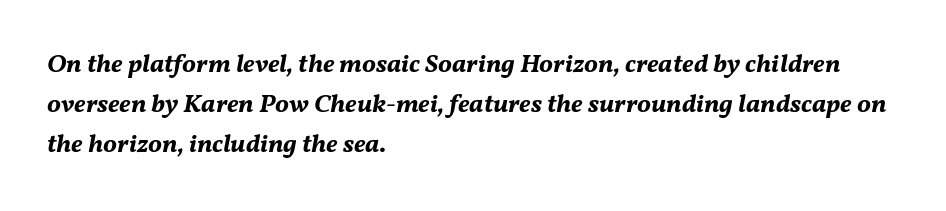
Q: Is the text bold? A: Yes.
Q: Is the text italic (slanted)? A: Yes, it leans right by about 11 degrees.
Q: Is the text underlined? A: No.
Q: How is the paragraph aligned? A: Left-aligned.
Q: Is the spacing between letters normal or unusually wide? A: Normal.
Q: Is the spacing between lines tight, normal or loose? A: Normal.
